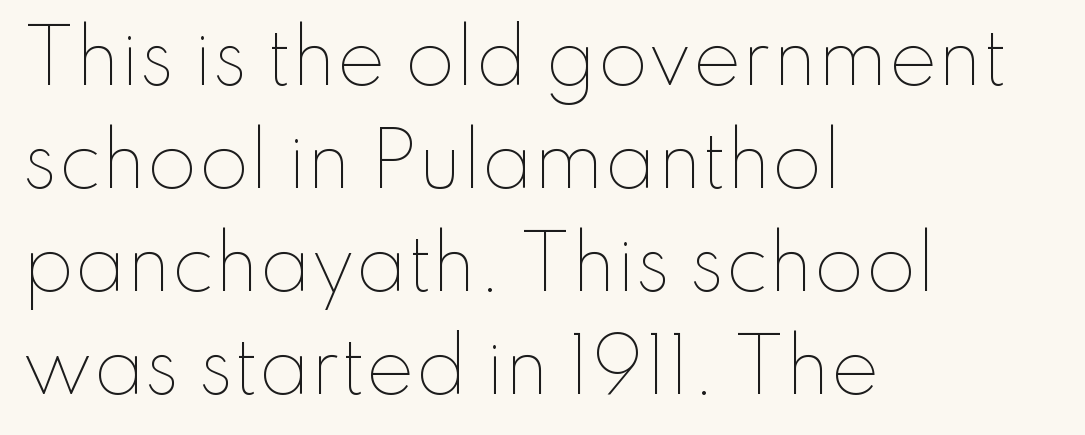
{"italic": "no", "bold": "no", "weight": "thin", "width": "normal", "stroke_contrast": "low", "x_height": "small", "monospaced": "no", "underline": "no", "align": "left", "line_spacing": "normal", "line_spacing_ratio": 1.41, "letter_spacing": "normal", "letter_spacing_em": 0.0, "glyph_px": 73}
